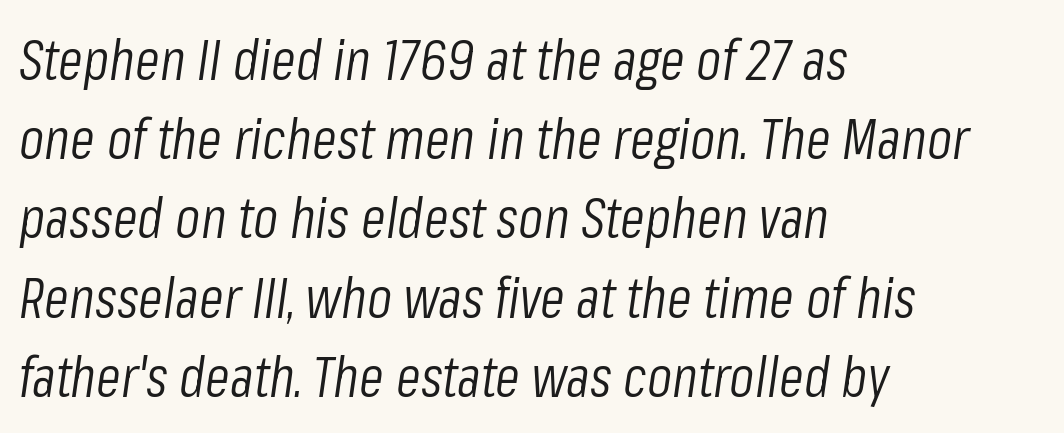
The image shows 57 px light, condensed type, italic (leaning right); set left-aligned, normal line spacing (1.39x), normal letter spacing, not underlined; low stroke contrast and a medium x-height.
